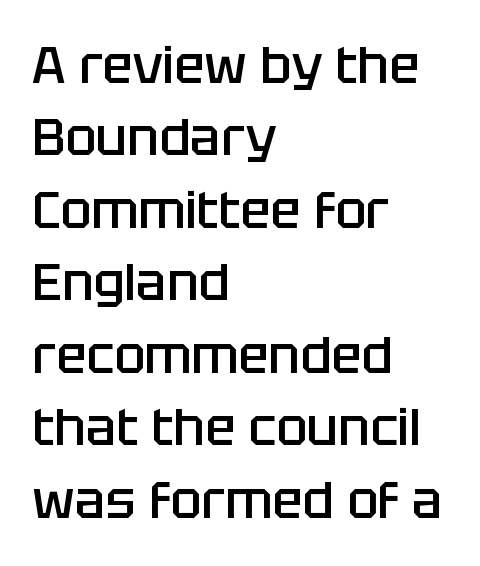
Q: Is the text bold? A: Semi-bold.
Q: Is the text italic (slanted)? A: No, it is upright.
Q: Is the typeface a serif or a sans-serif typeface? A: Sans-serif.
Q: Is the text underlined? A: No.
Q: How is the paragraph aligned? A: Left-aligned.
Q: Is the spacing between letters normal or unusually wide? A: Normal.
Q: Is the spacing between lines tight, normal or loose? A: Normal.
Q: Width (condensed, normal, or wide)? A: Normal.
Q: Stroke contrast? A: Low.
Q: x-height? A: Large.
Q: Monospaced? A: No.
